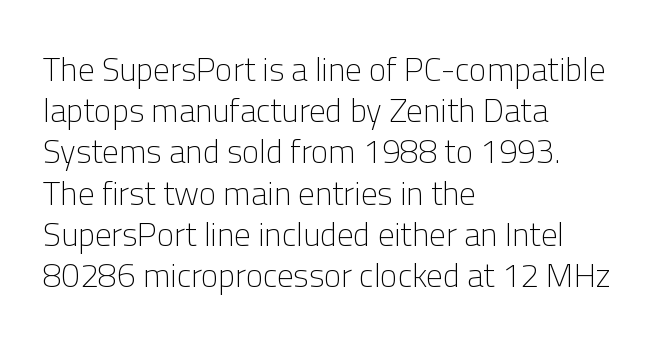
{"serif": "no", "italic": "no", "bold": "no", "weight": "light", "width": "normal", "stroke_contrast": "low", "x_height": "medium", "monospaced": "no", "underline": "no", "align": "left", "line_spacing": "normal", "line_spacing_ratio": 1.25, "letter_spacing": "normal", "letter_spacing_em": 0.0, "glyph_px": 33}
